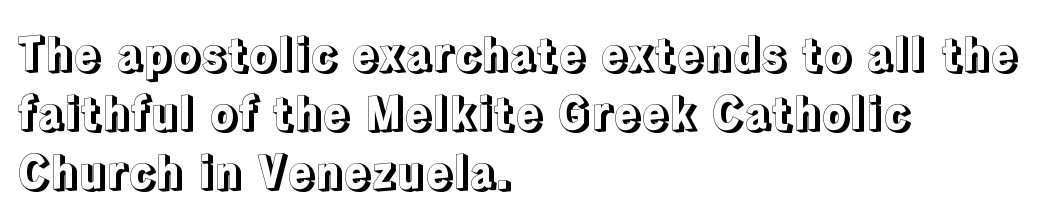
Q: Is the text italic (slanted)? A: No, it is upright.
Q: Is the text underlined? A: No.
Q: How is the paragraph aligned? A: Left-aligned.
Q: Is the spacing between letters normal or unusually wide? A: Normal.
Q: Is the spacing between lines tight, normal or loose? A: Normal.
Q: Width (condensed, normal, or wide)? A: Normal.
Q: x-height? A: Medium.
Q: Monospaced? A: No.
